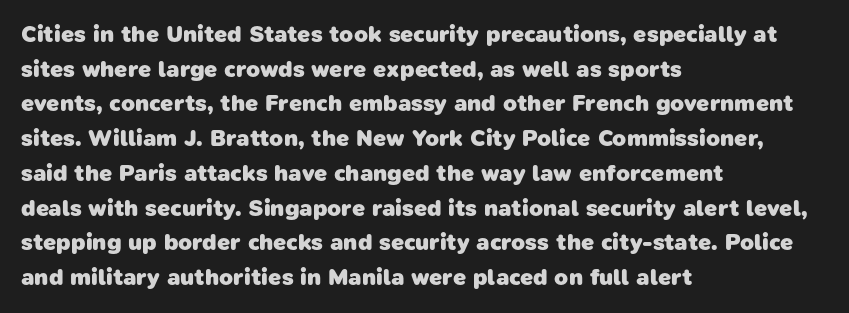
Q: Is the text bold? A: Yes.
Q: Is the text underlined? A: No.
Q: How is the paragraph aligned? A: Left-aligned.
Q: Is the spacing between letters normal or unusually wide? A: Normal.
Q: Is the spacing between lines tight, normal or loose? A: Normal.
